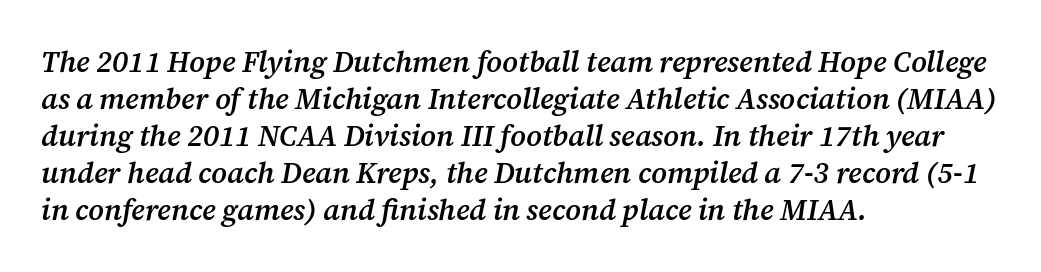
Underlining? Definitely not there. You could not count columns in this text — the font is proportionally spaced. Each word holds together tightly as a unit, with standard inter-letter gaps. Each line starts at the same left margin while the right side varies.
